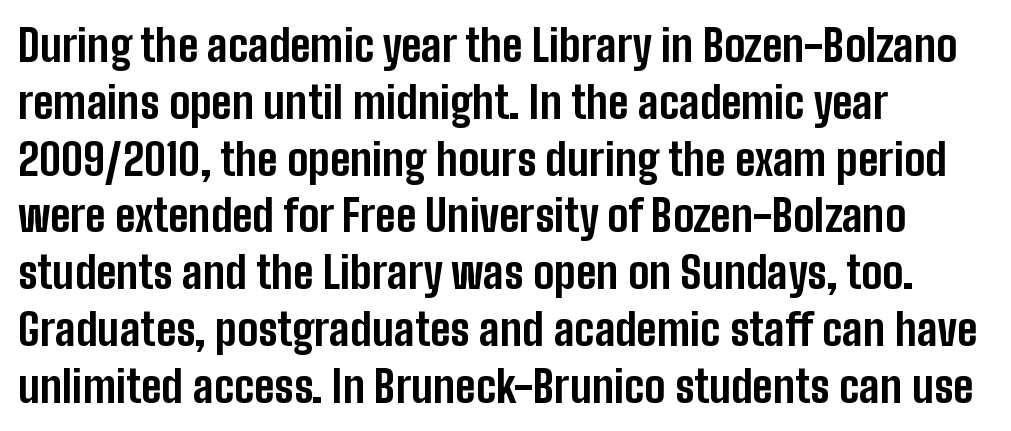
{"serif": "no", "italic": "no", "bold": "yes", "weight": "bold", "width": "condensed", "stroke_contrast": "low", "x_height": "medium", "monospaced": "no", "underline": "no", "align": "left", "line_spacing": "normal", "line_spacing_ratio": 1.29, "letter_spacing": "normal", "letter_spacing_em": 0.0, "glyph_px": 44}
